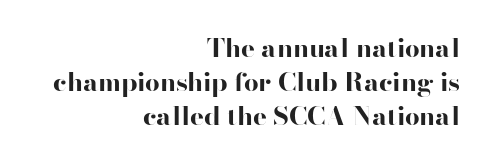
{"italic": "no", "bold": "yes", "underline": "no", "align": "right", "line_spacing": "normal", "line_spacing_ratio": 1.31, "letter_spacing": "normal", "letter_spacing_em": 0.0, "glyph_px": 26}
